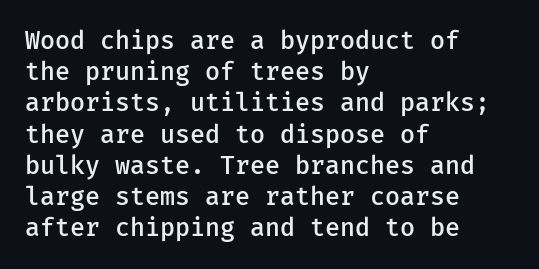
The vertical gap from one line to the next is medium. This sample is left-justified, so line endings fall wherever the words run out. Check under the words: just untouched page. Honestly, the letter spacing is just normal — you wouldn't notice it. Does the lettering tilt? It doesn't — this is upright. Typesetter's note: demi weight, one step under bold.
